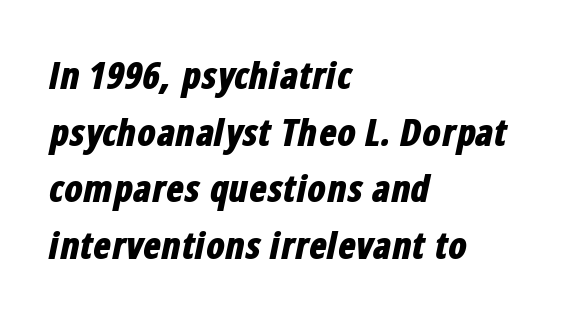
{"italic": "yes", "lean": "right", "slant_degrees": 12, "bold": "yes", "weight": "bold", "width": "condensed", "stroke_contrast": "low", "x_height": "medium", "monospaced": "no", "underline": "no", "align": "left", "line_spacing": "normal", "line_spacing_ratio": 1.53, "letter_spacing": "normal", "letter_spacing_em": 0.0, "glyph_px": 37}
